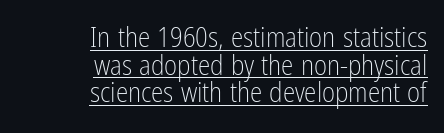
Q: Is the text bold? A: No.
Q: Is the text italic (slanted)? A: No, it is upright.
Q: Is the typeface a serif or a sans-serif typeface? A: Sans-serif.
Q: Is the text underlined? A: Yes.
Q: How is the paragraph aligned? A: Right-aligned.
Q: Is the spacing between letters normal or unusually wide? A: Normal.
Q: Is the spacing between lines tight, normal or loose? A: Tight.
Q: Width (condensed, normal, or wide)? A: Condensed.
Q: Stroke contrast? A: Low.
Q: x-height? A: Medium.
Q: Monospaced? A: No.
